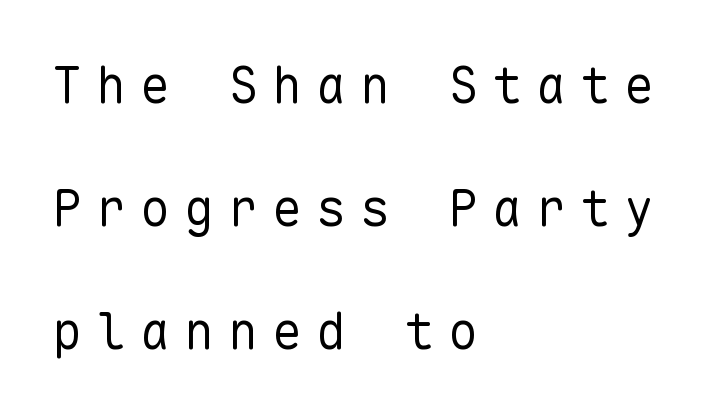
Letter spacing: wide. The strokes are not fattened; the text isn't bold. Leftover space on each line is placed entirely after the last word. Letters rest on an invisible, unmarked baseline.
